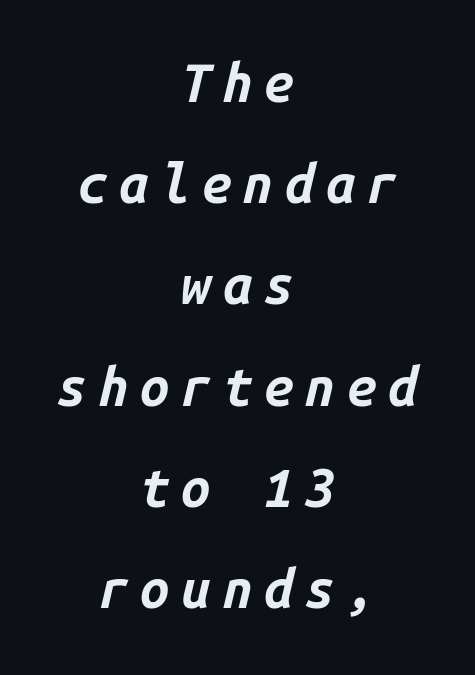
The image shows 53 px bold type, italic (leaning right), monospaced; set centered, loose line spacing (1.91x), unusually wide letter spacing (+0.22 em), not underlined; low stroke contrast and a medium x-height.
